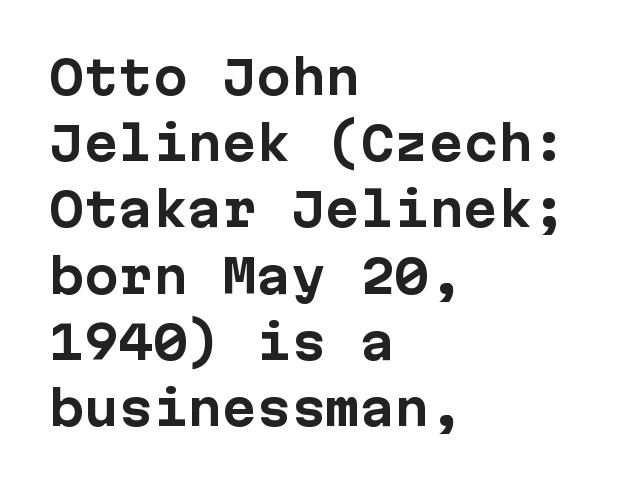
The passage shown has conventional tracking throughout. Italic? Not at all — the glyphs are vertical. Every letter is thick-stroked: bold, no question. Caption: multi-line text, flush left, ragged right.
